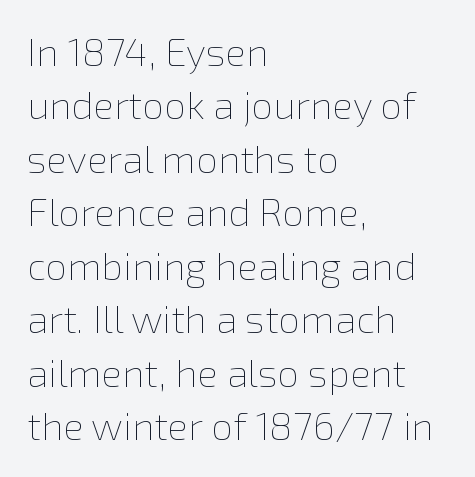
{"italic": "no", "bold": "no", "weight": "thin", "width": "normal", "x_height": "medium", "monospaced": "no", "underline": "no", "align": "left", "line_spacing": "normal", "line_spacing_ratio": 1.37, "letter_spacing": "normal", "letter_spacing_em": 0.0, "glyph_px": 39}
